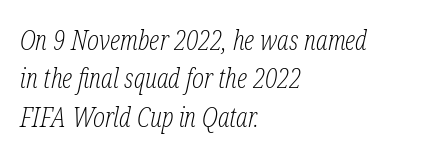
The passage shown stacks its lines at a standard gap. You could not count columns in this text — the font is proportionally spaced. Font category for this specimen: serif. These lines are set flush left with a ragged right edge.
